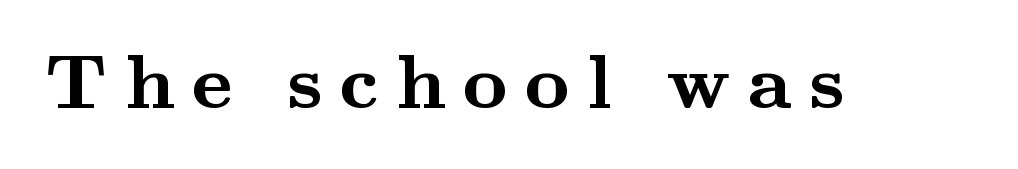
The image shows 78 px semibold, wide serif type, upright; set unusually wide letter spacing (+0.22 em), not underlined; medium stroke contrast and a small x-height.
